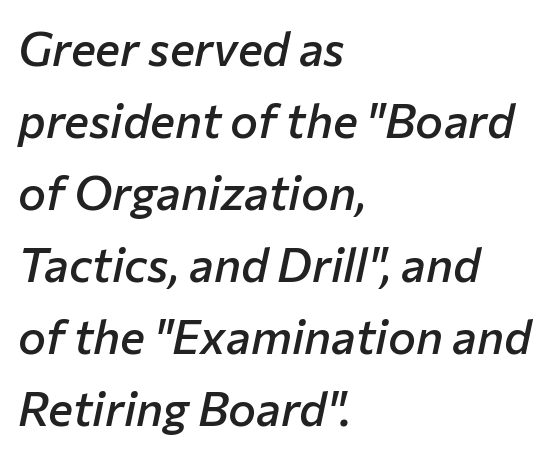
{"italic": "yes", "lean": "right", "slant_degrees": 12, "bold": "semi", "weight": "semibold", "width": "normal", "stroke_contrast": "low", "x_height": "medium", "monospaced": "no", "underline": "no", "align": "left", "line_spacing": "normal", "line_spacing_ratio": 1.53, "letter_spacing": "normal", "letter_spacing_em": 0.0, "glyph_px": 47}
